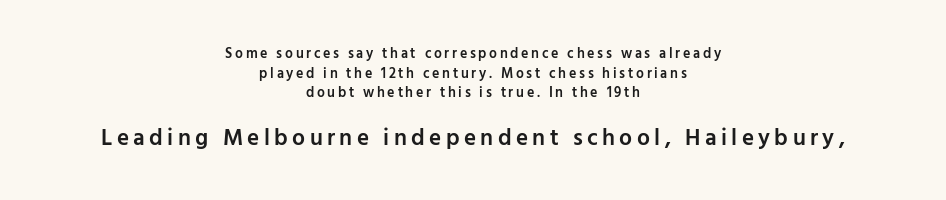
Q: Is the text bold? A: Semi-bold.
Q: Is the text italic (slanted)? A: No, it is upright.
Q: Is the text underlined? A: No.
Q: How is the paragraph aligned? A: Centered.
Q: Is the spacing between lines tight, normal or loose? A: Normal.
Q: Which block of text is set in a larger size, the first (top) or the second (bottom)? A: The second (bottom) one.
